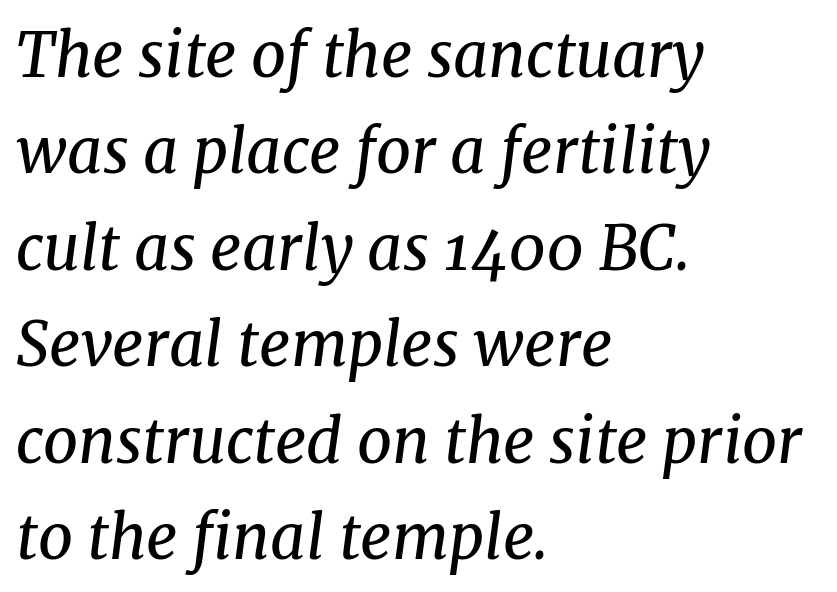
Q: Is the text bold? A: No.
Q: Is the text italic (slanted)? A: Yes, it leans right by about 8 degrees.
Q: Is the typeface a serif or a sans-serif typeface? A: Serif.
Q: Is the text underlined? A: No.
Q: How is the paragraph aligned? A: Left-aligned.
Q: Is the spacing between letters normal or unusually wide? A: Normal.
Q: Is the spacing between lines tight, normal or loose? A: Normal.
Q: Width (condensed, normal, or wide)? A: Normal.
Q: Stroke contrast? A: Medium.
Q: x-height? A: Medium.
Q: Monospaced? A: No.
